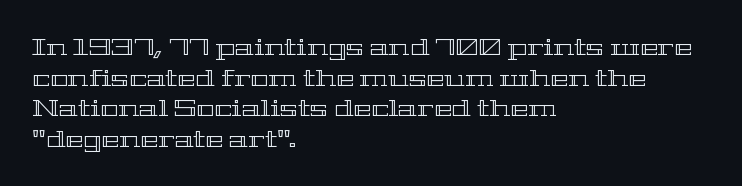
{"italic": "no", "underline": "no", "align": "left", "line_spacing": "normal", "line_spacing_ratio": 1.28, "letter_spacing": "normal", "letter_spacing_em": 0.0, "glyph_px": 24}
